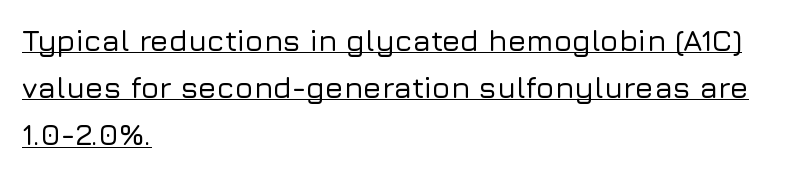
To sum up the face: it is a sans, with no serifs. Where is the straight margin? On the left. Posture: upright roman. Observe the ordinary spacing: letters are neighbours, not strangers. Honestly, the row spacing looks completely unremarkable.
